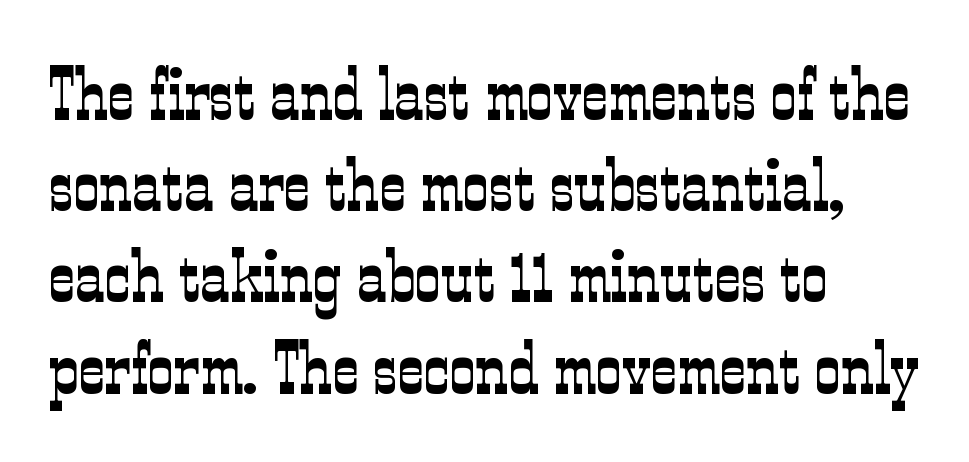
Between one letter and the next there's only the usual sliver of space. On a weight scale, this lands at 450 or below. Compared with a centered layout, this one pins lines to the left instead. How would I describe the line gaps? Plain and ordinary. Check the space under the baseline: it is left empty. You could not count columns in this text — the font is proportionally spaced.
